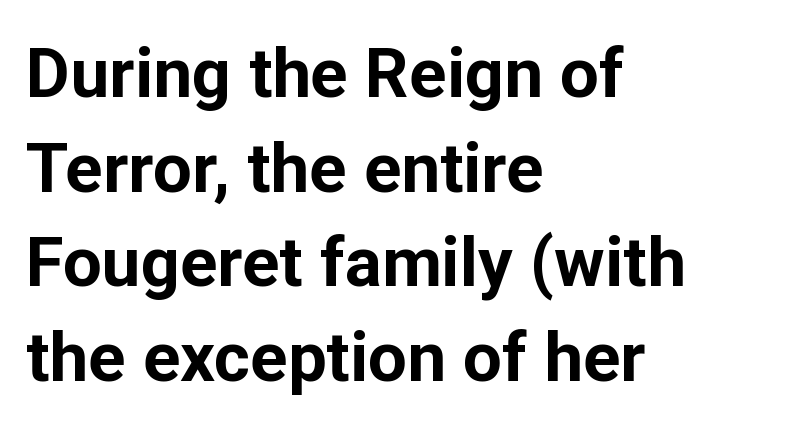
{"serif": "no", "italic": "no", "bold": "yes", "weight": "bold", "width": "normal", "stroke_contrast": "low", "x_height": "medium", "monospaced": "no", "underline": "no", "align": "left", "line_spacing": "normal", "line_spacing_ratio": 1.37, "letter_spacing": "normal", "letter_spacing_em": 0.0, "glyph_px": 69}
